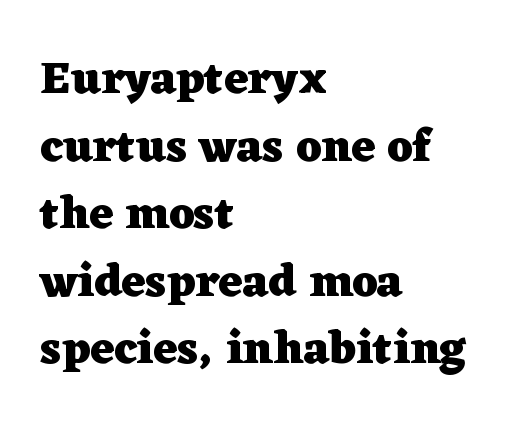
Q: Is the text bold? A: Yes.
Q: Is the text italic (slanted)? A: No, it is upright.
Q: Is the typeface a serif or a sans-serif typeface? A: Serif.
Q: Is the text underlined? A: No.
Q: How is the paragraph aligned? A: Left-aligned.
Q: Is the spacing between letters normal or unusually wide? A: Normal.
Q: Is the spacing between lines tight, normal or loose? A: Normal.
Q: Width (condensed, normal, or wide)? A: Wide.
Q: Stroke contrast? A: Low.
Q: x-height? A: Medium.
Q: Monospaced? A: No.
